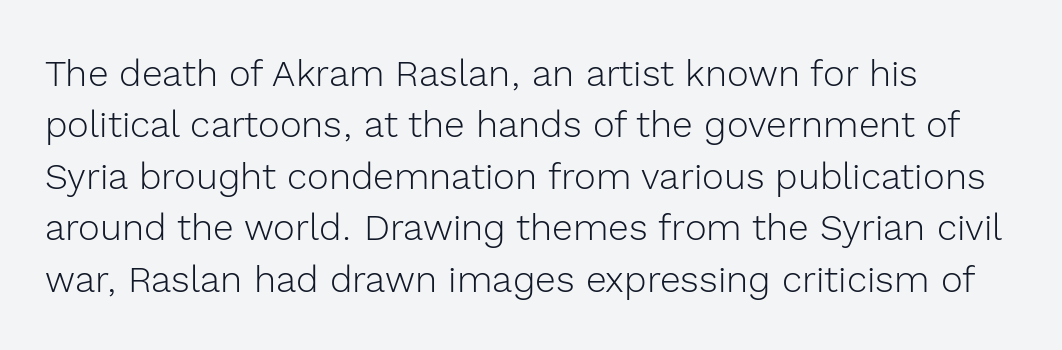
In CSS terms this would be text-align: left. You can tell from the bare stems that sans-serif type was used. The baseline area is clear. The font sits on the lighter half of the weight spectrum, regular included. Ascenders rise straight up at ninety degrees. Successive baselines arrive at the customary interval.
